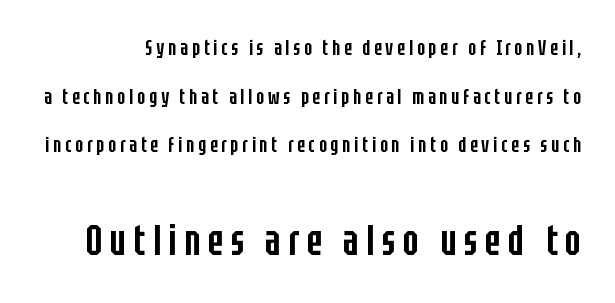
Lines of text with bare space underneath. Caption: semibold face, moderately heavy strokes. This sample has the flowing, uneven cadence of proportional lettering. These lines are composed in type without serifs.
